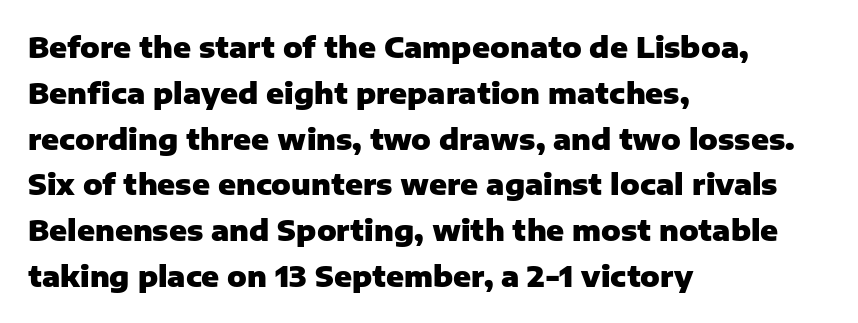
{"serif": "no", "italic": "no", "bold": "yes", "weight": "heavy", "width": "normal", "stroke_contrast": "low", "x_height": "medium", "monospaced": "no", "underline": "no", "align": "left", "line_spacing": "normal", "line_spacing_ratio": 1.58, "letter_spacing": "normal", "letter_spacing_em": 0.0, "glyph_px": 29}
